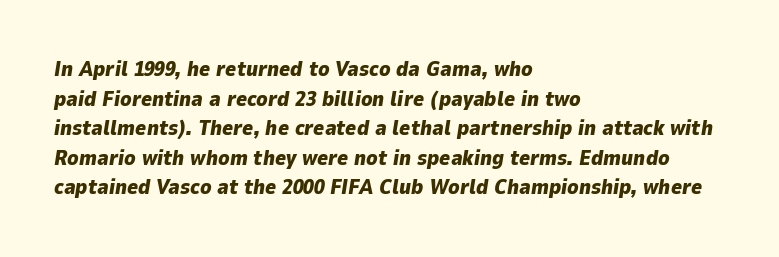
{"italic": "yes", "lean": "right", "slant_degrees": 9, "bold": "yes", "underline": "no", "align": "left", "line_spacing": "normal", "line_spacing_ratio": 1.41, "letter_spacing": "normal", "letter_spacing_em": 0.0, "glyph_px": 21}
